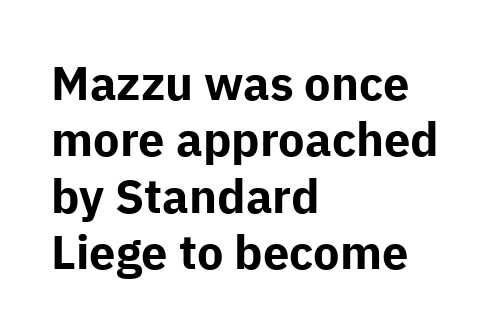
The image shows 47 px bold sans-serif type, upright; set left-aligned, line spacing 1.2x, normal letter spacing, not underlined; low stroke contrast and a medium x-height.
